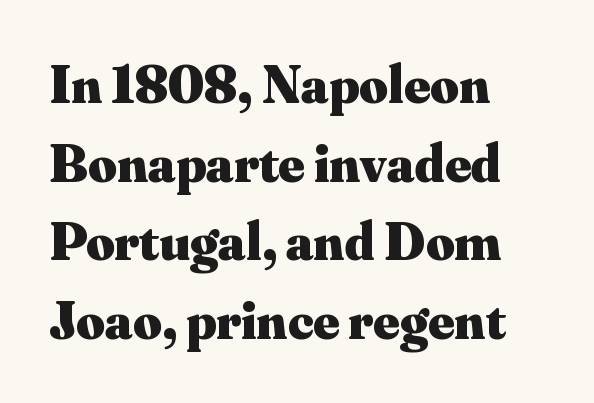
The image shows 55 px heavy serif type, upright; set left-aligned, normal line spacing (1.43x), normal letter spacing, not underlined; medium stroke contrast and a small x-height.
